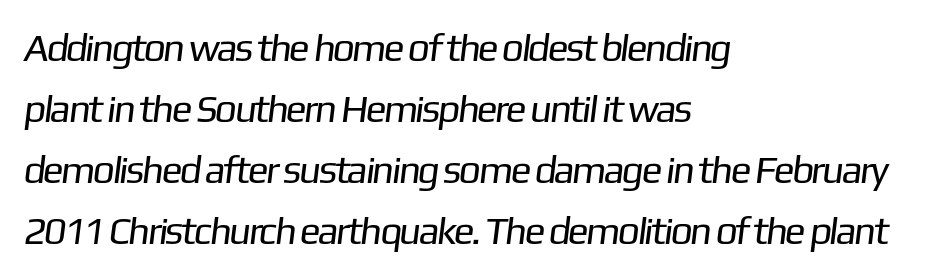
This sample has the flowing, uneven cadence of proportional lettering. Standard letterfit; no display-style spreading of the glyphs. The rendering uses a moderate line-height, typical for paragraphs. Any mark beneath the type? The region is blank.
